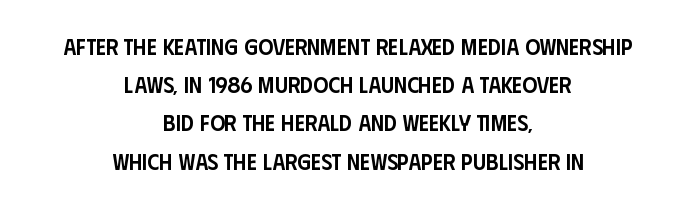
{"italic": "no", "bold": "semi", "underline": "no", "align": "center", "line_spacing": "normal", "line_spacing_ratio": 1.66, "letter_spacing": "normal", "letter_spacing_em": 0.0, "glyph_px": 23}
